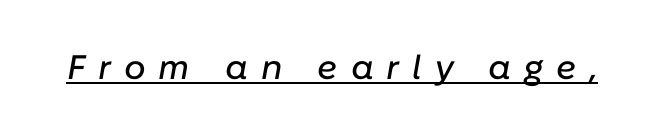
{"italic": "yes", "lean": "right", "slant_degrees": 10, "width": "normal", "stroke_contrast": "low", "x_height": "medium", "monospaced": "no", "underline": "yes", "letter_spacing": "wide", "letter_spacing_em": 0.38, "glyph_px": 34}
